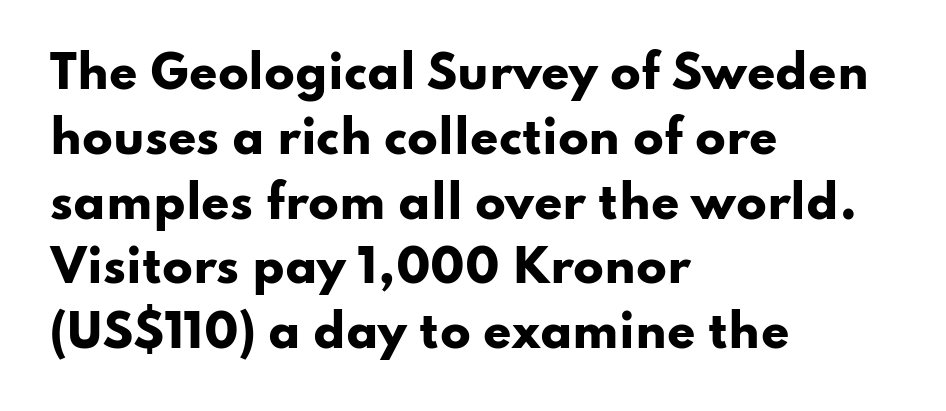
The image shows 45 px heavy, wide sans-serif type, upright; set left-aligned, normal line spacing (1.44x), normal letter spacing, not underlined; low stroke contrast and a small x-height.
